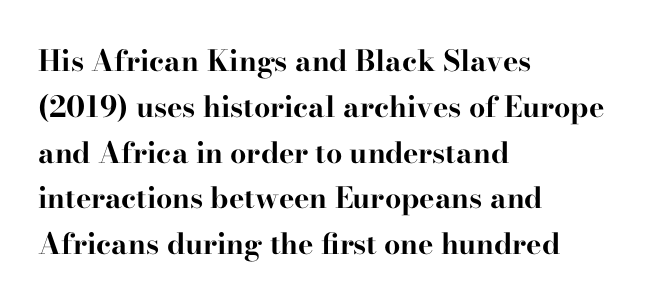
Q: Is the text bold? A: Yes.
Q: Is the text italic (slanted)? A: No, it is upright.
Q: Is the typeface a serif or a sans-serif typeface? A: Serif.
Q: Is the text underlined? A: No.
Q: How is the paragraph aligned? A: Left-aligned.
Q: Is the spacing between letters normal or unusually wide? A: Normal.
Q: Is the spacing between lines tight, normal or loose? A: Normal.
Q: Width (condensed, normal, or wide)? A: Wide.
Q: Stroke contrast? A: High.
Q: x-height? A: Small.
Q: Monospaced? A: No.
